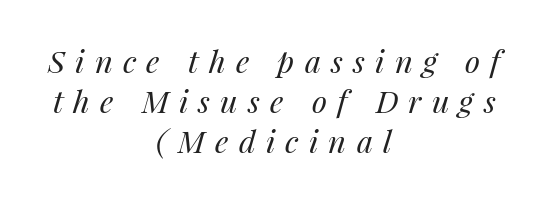
Q: Is the text bold? A: No.
Q: Is the text italic (slanted)? A: Yes, it leans right by about 14 degrees.
Q: Is the text underlined? A: No.
Q: How is the paragraph aligned? A: Centered.
Q: Is the spacing between letters normal or unusually wide? A: Unusually wide.
Q: Is the spacing between lines tight, normal or loose? A: Normal.
Q: Width (condensed, normal, or wide)? A: Normal.
Q: Stroke contrast? A: Medium.
Q: x-height? A: Medium.
Q: Monospaced? A: No.
